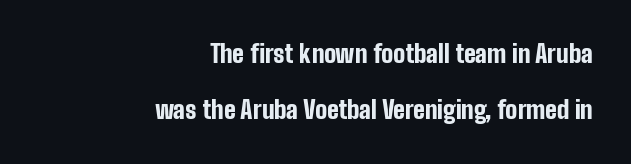
The image shows 25 px bold type, upright; set right-aligned, loose line spacing (2.26x), normal letter spacing, not underlined.
